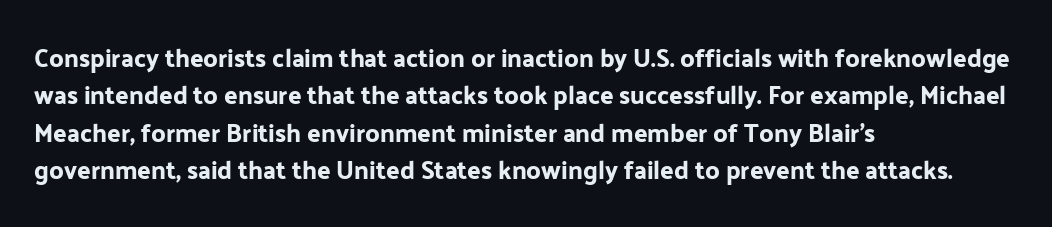
Q: Is the text italic (slanted)? A: No, it is upright.
Q: Is the text underlined? A: No.
Q: How is the paragraph aligned? A: Left-aligned.
Q: Is the spacing between letters normal or unusually wide? A: Normal.
Q: Is the spacing between lines tight, normal or loose? A: Normal.
